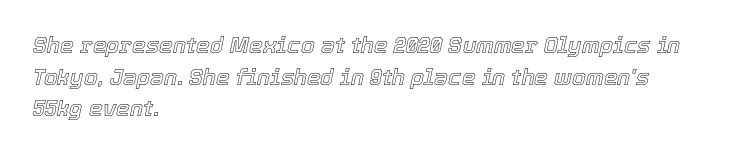
The image shows 22 px text type, italic (leaning right); set left-aligned, normal line spacing (1.44x), normal letter spacing, not underlined.
